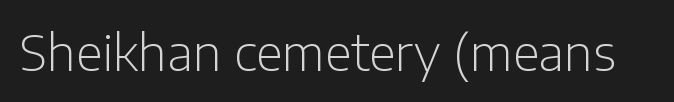
The image shows 49 px light sans-serif type, upright; set normal letter spacing, not underlined; low stroke contrast and a medium x-height.
